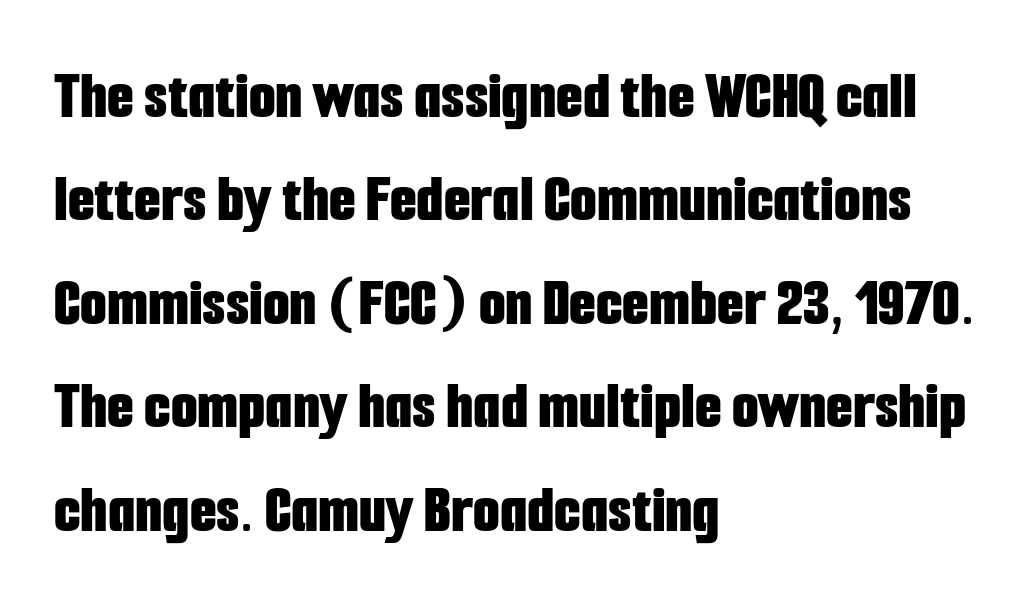
Q: Is the text bold? A: Yes.
Q: Is the text italic (slanted)? A: No, it is upright.
Q: Is the typeface a serif or a sans-serif typeface? A: Sans-serif.
Q: Is the text underlined? A: No.
Q: How is the paragraph aligned? A: Left-aligned.
Q: Is the spacing between letters normal or unusually wide? A: Normal.
Q: Is the spacing between lines tight, normal or loose? A: Normal.
Q: Width (condensed, normal, or wide)? A: Condensed.
Q: Stroke contrast? A: Low.
Q: x-height? A: Medium.
Q: Monospaced? A: No.
